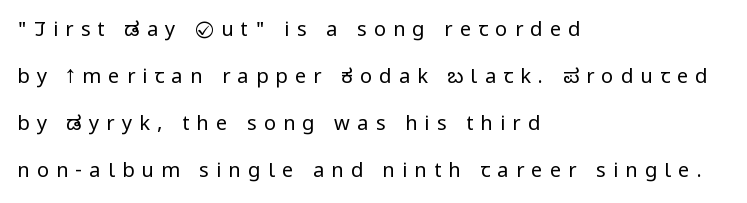
No extra ink here — the face is not bold. Which margin do the lines hug? The left one — the right edge is uneven. The lettering stays uniformly vertical, giving the passage a roman look. Loose tracking; the words dissolve into strings of separated letters. Loosely led — the rows are spread out. The space beneath each line is pristine and unruled.
